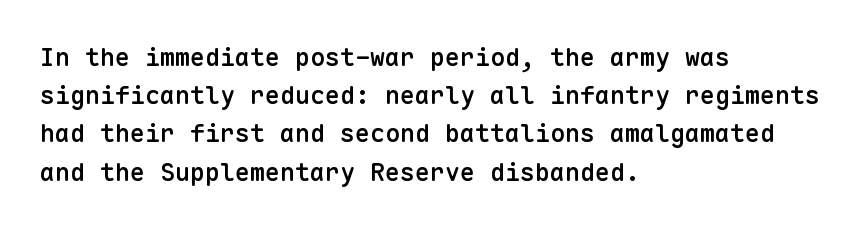
How heavy is the stroke? Medium-heavy — a semibold, shy of bold. Summary of vertical rhythm: regular, with standard interline spacing. Underline: absent. Inter-character spacing is left at the font's built-in metrics. A student would call this left alignment; a typographer would say flush left, rag right. Italic? Not at all — the glyphs are vertical.
